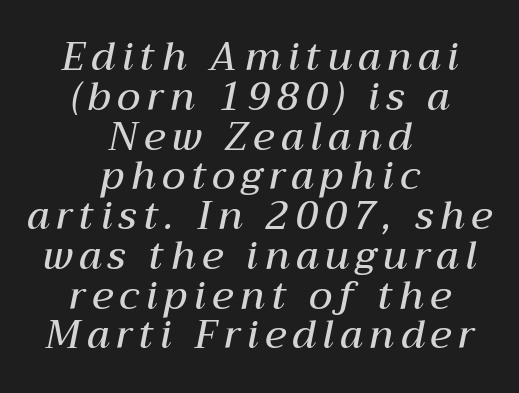
Q: Is the text bold? A: Semi-bold.
Q: Is the text italic (slanted)? A: Yes, it leans right by about 12 degrees.
Q: Is the text underlined? A: No.
Q: How is the paragraph aligned? A: Centered.
Q: Is the spacing between lines tight, normal or loose? A: Tight.
Q: Width (condensed, normal, or wide)? A: Normal.
Q: Stroke contrast? A: Medium.
Q: x-height? A: Medium.
Q: Monospaced? A: No.
